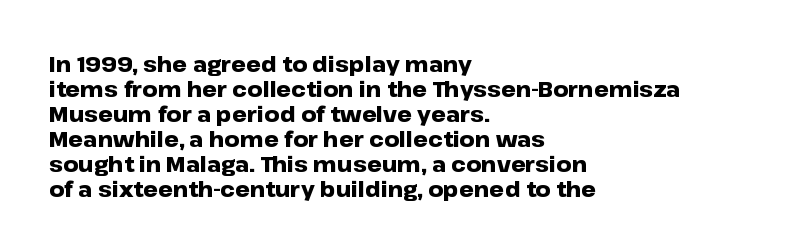
Q: Is the text bold? A: Yes.
Q: Is the text italic (slanted)? A: No, it is upright.
Q: Is the text underlined? A: No.
Q: How is the paragraph aligned? A: Left-aligned.
Q: Is the spacing between letters normal or unusually wide? A: Normal.
